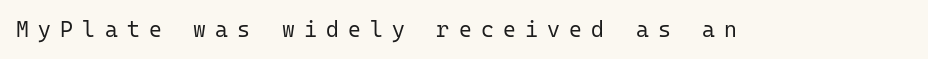
The space directly below the letters is spotless. The type sits square on the baseline with zero lean. The passage shown has open, widely tracked lettering throughout. The passage shown is not bold in any degree.
